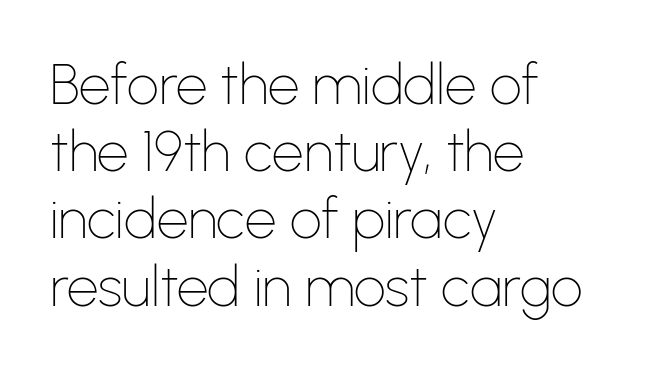
Q: Is the text bold? A: No.
Q: Is the text italic (slanted)? A: No, it is upright.
Q: Is the typeface a serif or a sans-serif typeface? A: Sans-serif.
Q: Is the text underlined? A: No.
Q: How is the paragraph aligned? A: Left-aligned.
Q: Is the spacing between letters normal or unusually wide? A: Normal.
Q: Width (condensed, normal, or wide)? A: Normal.
Q: Stroke contrast? A: Low.
Q: x-height? A: Medium.
Q: Monospaced? A: No.
